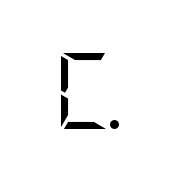
Yep, those are serifs on the letters. Clear beneath every line of the passage. These glyphs show unthickened strokes, regular width or finer. Tracking here is standard; glyphs follow each other at the usual distance. Designer's note — italics off, roman on.
